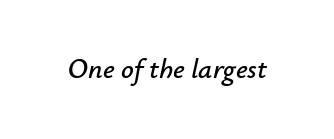
Q: Is the text italic (slanted)? A: Yes, it leans right by about 12 degrees.
Q: Is the text underlined? A: No.
Q: Is the spacing between letters normal or unusually wide? A: Normal.
Q: Width (condensed, normal, or wide)? A: Normal.
Q: Stroke contrast? A: Low.
Q: x-height? A: Small.
Q: Monospaced? A: No.
